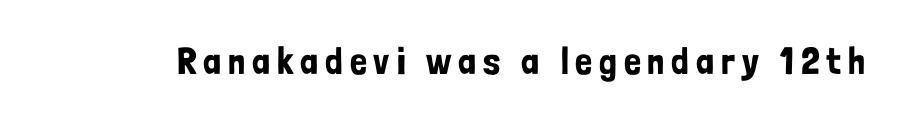
Each letter keeps its own natural width here, so spacing adapts to shape. Has an underline been added? It has not. This rendering employs a face without finishing strokes, i.e., a sans-serif. Every stem runs plumb, perpendicular to the baseline.
